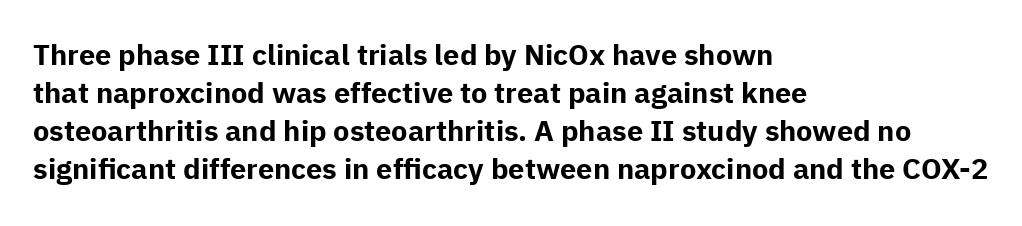
{"serif": "no", "italic": "no", "bold": "yes", "weight": "bold", "width": "normal", "stroke_contrast": "low", "x_height": "medium", "monospaced": "no", "underline": "no", "align": "left", "line_spacing": "normal", "line_spacing_ratio": 1.31, "letter_spacing": "normal", "letter_spacing_em": 0.0, "glyph_px": 29}
